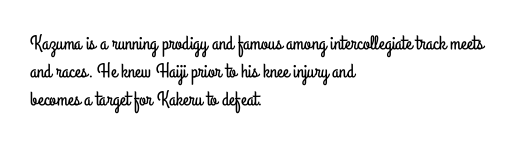
The image shows 20 px text type, upright; set left-aligned, normal line spacing (1.41x), normal letter spacing, not underlined.
